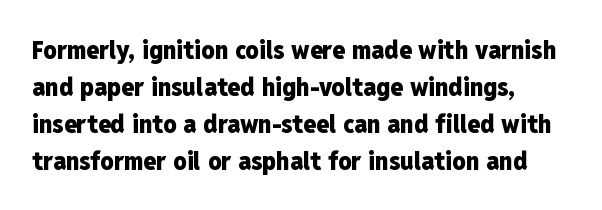
These words are printed bold, with thick strokes throughout. Between one letter and the next there's only the usual sliver of space. The letters stand straight up with perfectly vertical stems. The rendering anchors every line to the left-hand side. The leading is moderate, giving the passage an even texture.
